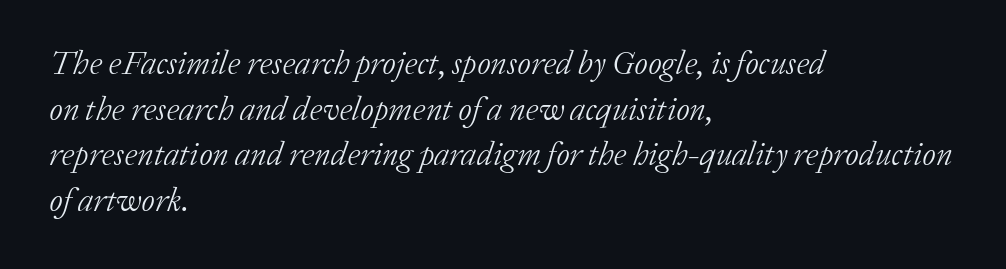
{"serif": "yes", "italic": "yes", "lean": "right", "slant_degrees": 20, "bold": "no", "weight": "light", "width": "normal", "stroke_contrast": "low", "x_height": "medium", "monospaced": "no", "underline": "no", "align": "left", "line_spacing": "normal", "line_spacing_ratio": 1.38, "letter_spacing": "normal", "letter_spacing_em": 0.0, "glyph_px": 33}
